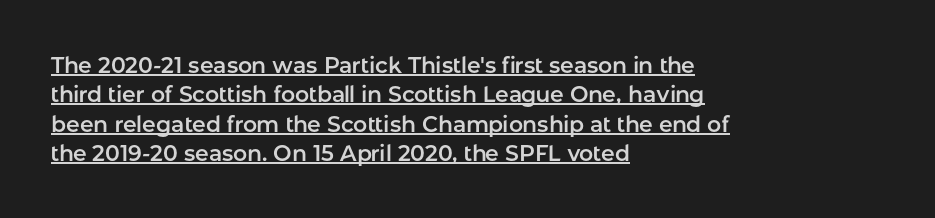
Q: Is the text italic (slanted)? A: No, it is upright.
Q: Is the text underlined? A: Yes.
Q: How is the paragraph aligned? A: Left-aligned.
Q: Is the spacing between letters normal or unusually wide? A: Normal.
Q: Is the spacing between lines tight, normal or loose? A: Normal.
